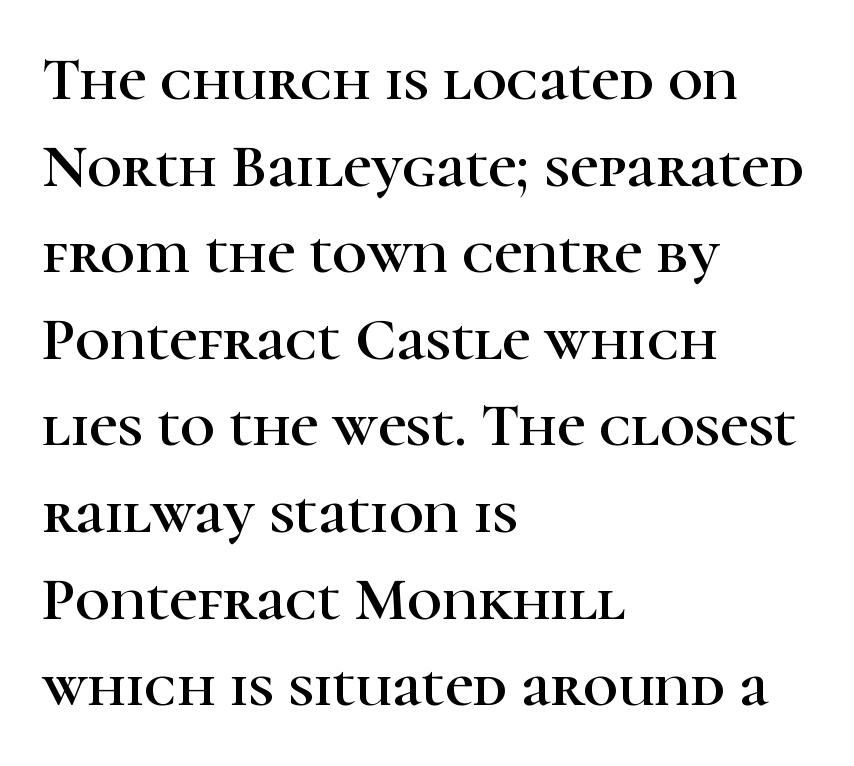
Q: Is the text italic (slanted)? A: No, it is upright.
Q: Is the typeface a serif or a sans-serif typeface? A: Serif.
Q: Is the text underlined? A: No.
Q: How is the paragraph aligned? A: Left-aligned.
Q: Is the spacing between letters normal or unusually wide? A: Normal.
Q: Is the spacing between lines tight, normal or loose? A: Normal.
Q: Width (condensed, normal, or wide)? A: Normal.
Q: Stroke contrast? A: High.
Q: x-height? A: Medium.
Q: Monospaced? A: No.
